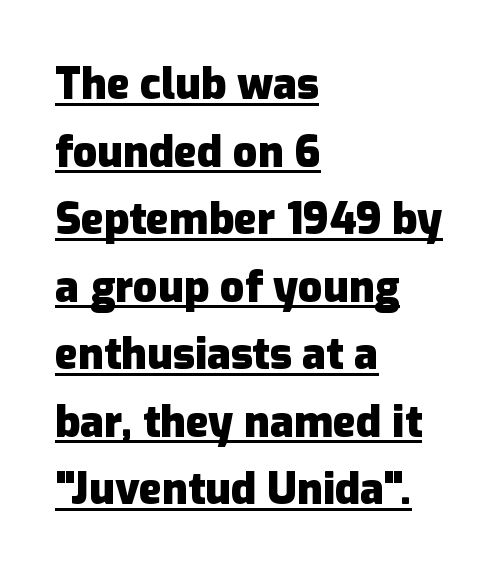
Q: Is the text bold? A: Yes.
Q: Is the text italic (slanted)? A: No, it is upright.
Q: Is the typeface a serif or a sans-serif typeface? A: Sans-serif.
Q: Is the text underlined? A: Yes.
Q: How is the paragraph aligned? A: Left-aligned.
Q: Is the spacing between letters normal or unusually wide? A: Normal.
Q: Is the spacing between lines tight, normal or loose? A: Normal.
Q: Width (condensed, normal, or wide)? A: Normal.
Q: Stroke contrast? A: Low.
Q: x-height? A: Medium.
Q: Monospaced? A: No.
